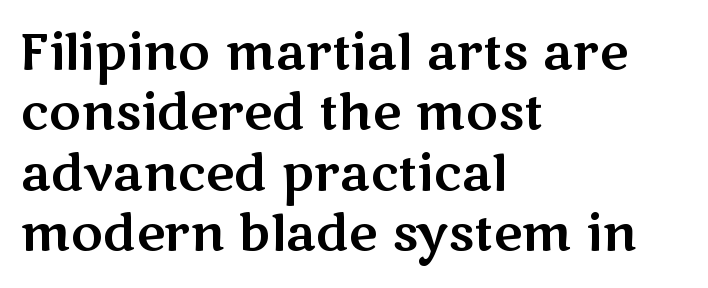
{"serif": "no", "italic": "no", "width": "wide", "stroke_contrast": "medium", "x_height": "medium", "monospaced": "no", "underline": "no", "align": "left", "line_spacing_ratio": 1.23, "letter_spacing": "normal", "letter_spacing_em": 0.0, "glyph_px": 49}
